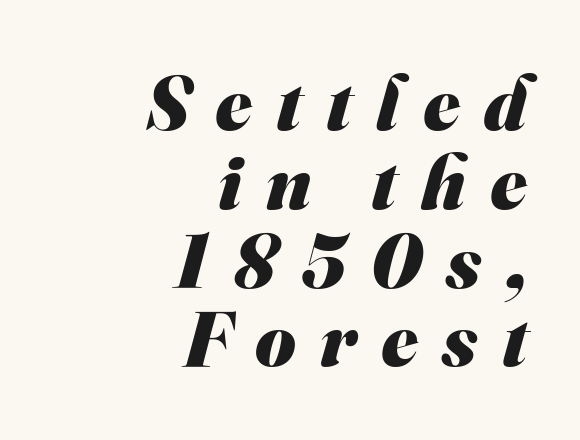
{"serif": "no", "bold": "yes", "weight": "heavy", "width": "normal", "stroke_contrast": "medium", "x_height": "small", "monospaced": "no", "underline": "no", "align": "right", "line_spacing": "tight", "line_spacing_ratio": 1.01, "letter_spacing": "wide", "letter_spacing_em": 0.31, "glyph_px": 78}
